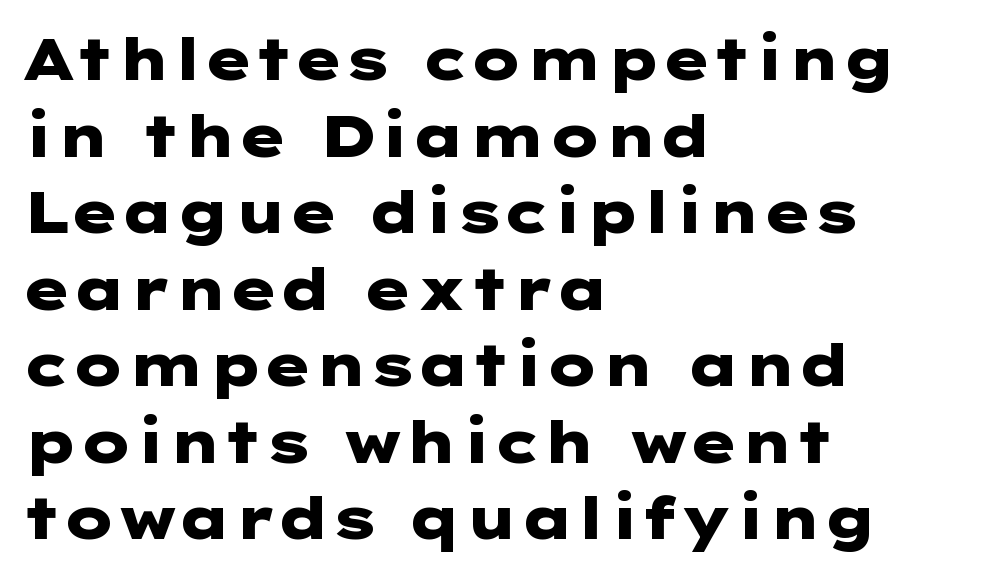
Q: Is the text bold? A: Yes.
Q: Is the text italic (slanted)? A: No, it is upright.
Q: Is the typeface a serif or a sans-serif typeface? A: Sans-serif.
Q: Is the text underlined? A: No.
Q: How is the paragraph aligned? A: Left-aligned.
Q: Is the spacing between letters normal or unusually wide? A: Normal.
Q: Is the spacing between lines tight, normal or loose? A: Normal.
Q: Width (condensed, normal, or wide)? A: Wide.
Q: Stroke contrast? A: Low.
Q: x-height? A: Medium.
